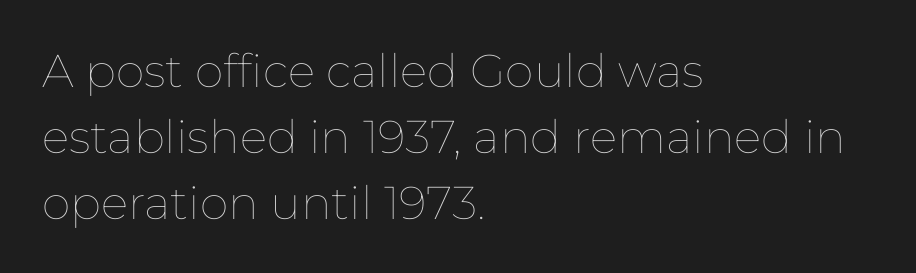
The image shows 46 px thin type, upright; set left-aligned, normal line spacing (1.43x), normal letter spacing, not underlined; low stroke contrast and a medium x-height.
